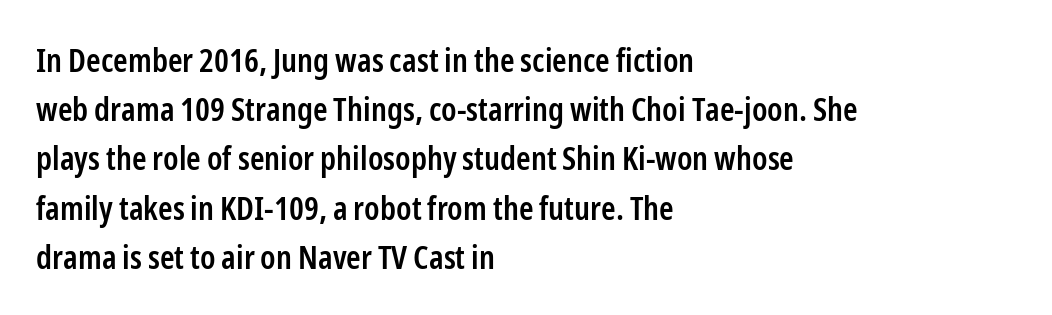
The image shows 33 px semibold, condensed sans-serif type, upright; set left-aligned, normal line spacing (1.49x), normal letter spacing, not underlined; low stroke contrast and a medium x-height.
